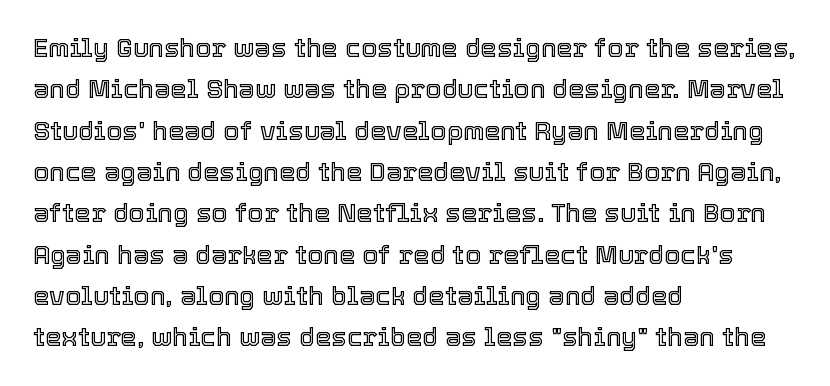
Honestly, there is no underline to notice here at all. Nothing unusual about the tracking: characters are spaced as the font intends. These lines stack with their left ends in a neat column. Posture: vertical. Normally led — the rows are evenly, conventionally spaced.
